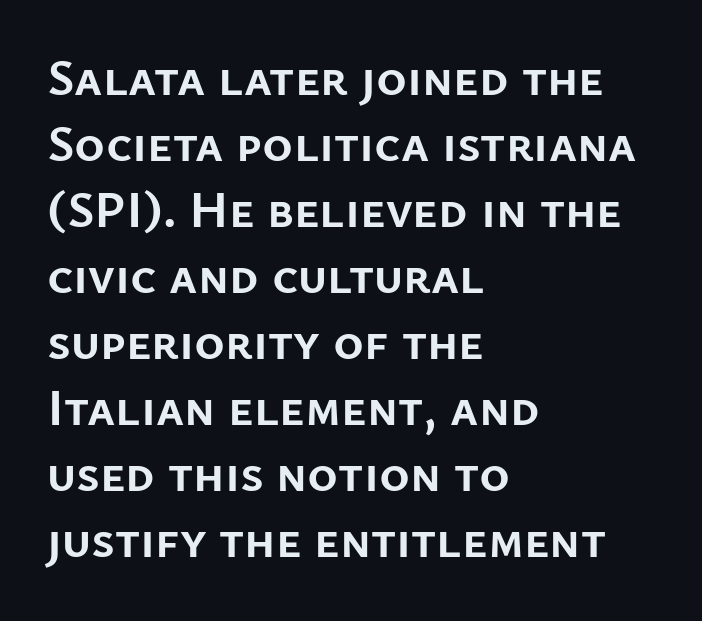
Q: Is the text bold? A: Yes.
Q: Is the text italic (slanted)? A: No, it is upright.
Q: Is the typeface a serif or a sans-serif typeface? A: Sans-serif.
Q: Is the text underlined? A: No.
Q: How is the paragraph aligned? A: Left-aligned.
Q: Is the spacing between letters normal or unusually wide? A: Normal.
Q: Is the spacing between lines tight, normal or loose? A: Normal.
Q: Width (condensed, normal, or wide)? A: Normal.
Q: Stroke contrast? A: Low.
Q: x-height? A: Medium.
Q: Monospaced? A: No.
